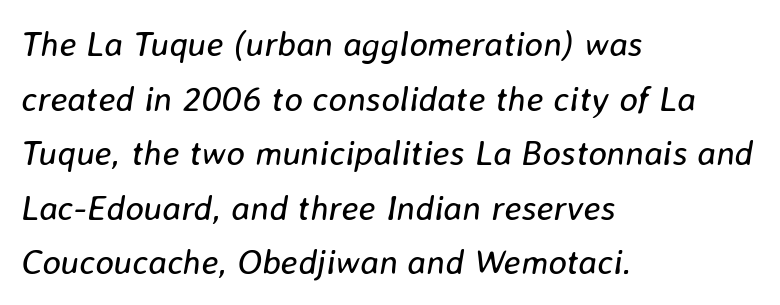
{"italic": "yes", "lean": "right", "slant_degrees": 8, "bold": "no", "weight": "regular", "width": "normal", "stroke_contrast": "low", "x_height": "medium", "monospaced": "no", "underline": "no", "align": "left", "line_spacing": "normal", "line_spacing_ratio": 1.56, "letter_spacing": "normal", "letter_spacing_em": 0.0, "glyph_px": 35}
